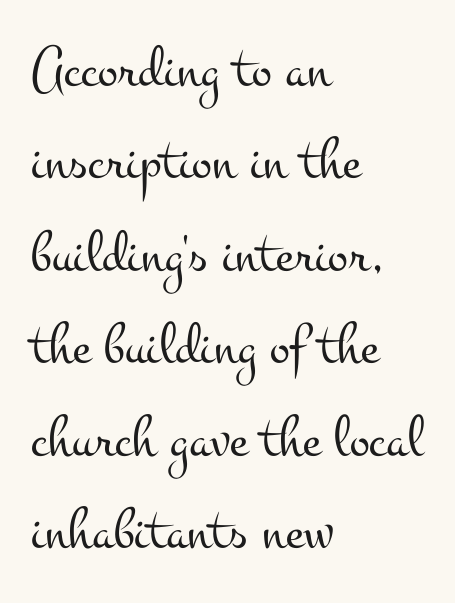
The image shows 60 px light, wide serif type; set left-aligned, normal line spacing (1.54x), normal letter spacing, not underlined; medium stroke contrast and a small x-height.
